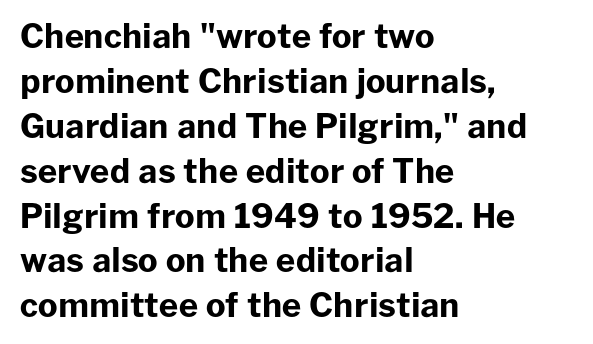
{"serif": "no", "italic": "no", "bold": "yes", "weight": "bold", "width": "normal", "stroke_contrast": "low", "x_height": "medium", "monospaced": "no", "underline": "no", "align": "left", "line_spacing": "normal", "line_spacing_ratio": 1.36, "letter_spacing": "normal", "letter_spacing_em": 0.0, "glyph_px": 33}
